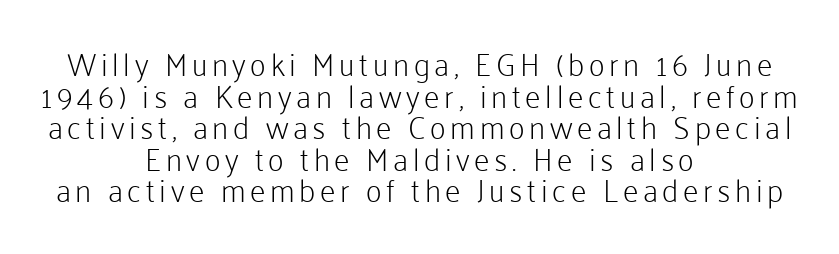
Is this a sans? Yes — the strokes have no serifs. Each letter keeps its own natural width here, so spacing adapts to shape. Ascenders rise straight up at ninety degrees. Neither beginnings nor endings align; midpoints do.
